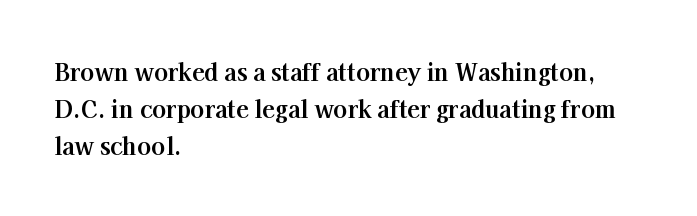
Q: Is the text bold? A: Yes.
Q: Is the text italic (slanted)? A: No, it is upright.
Q: Is the text underlined? A: No.
Q: How is the paragraph aligned? A: Left-aligned.
Q: Is the spacing between letters normal or unusually wide? A: Normal.
Q: Is the spacing between lines tight, normal or loose? A: Normal.
